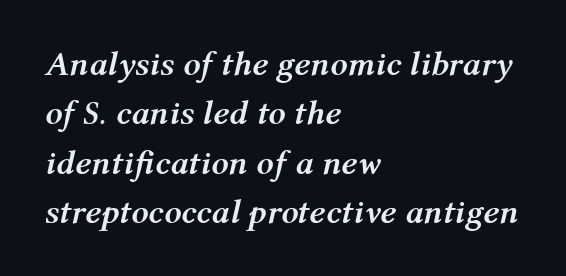
{"italic": "yes", "lean": "right", "slant_degrees": 12, "bold": "yes", "weight": "semibold", "width": "normal", "stroke_contrast": "medium", "x_height": "medium", "monospaced": "no", "underline": "no", "align": "left", "line_spacing": "normal", "line_spacing_ratio": 1.45, "letter_spacing": "normal", "letter_spacing_em": 0.0, "glyph_px": 34}
